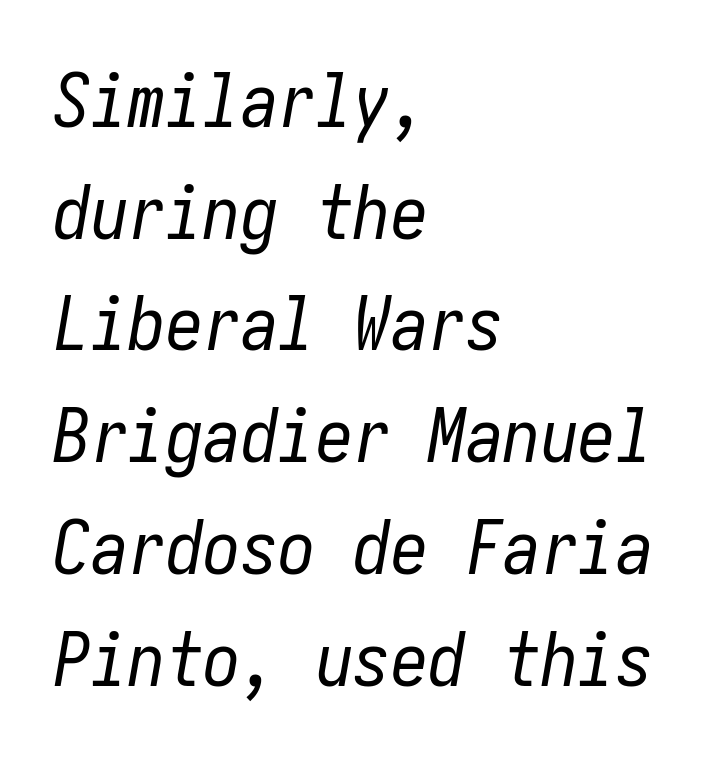
Nothing heavy about these letters — not bold at all. Reading down the block, your eye returns to a fixed left position each line. Nobody drew a line under any word here. The tracking reads as untouched default to a designer's eye. The glyphs look as if they've been sheared to an angle.
